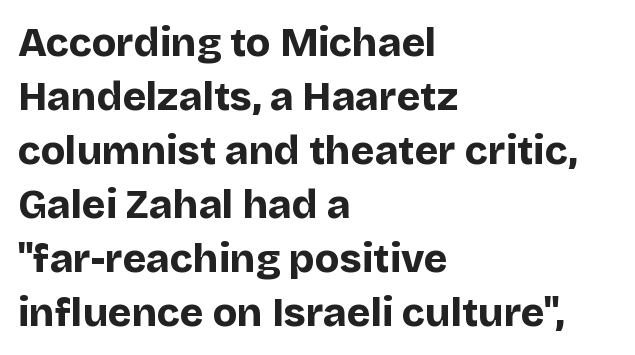
The image shows 40 px bold sans-serif type, upright; set left-aligned, normal line spacing (1.35x), normal letter spacing, not underlined; low stroke contrast and a large x-height.
